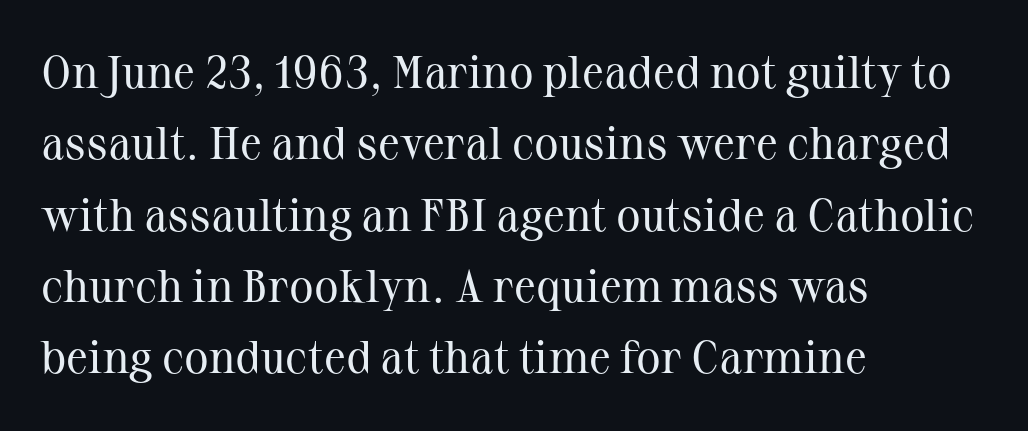
Q: Is the text bold? A: No.
Q: Is the text italic (slanted)? A: No, it is upright.
Q: Is the typeface a serif or a sans-serif typeface? A: Serif.
Q: Is the text underlined? A: No.
Q: How is the paragraph aligned? A: Left-aligned.
Q: Is the spacing between letters normal or unusually wide? A: Normal.
Q: Is the spacing between lines tight, normal or loose? A: Normal.
Q: Width (condensed, normal, or wide)? A: Normal.
Q: Stroke contrast? A: Medium.
Q: x-height? A: Medium.
Q: Monospaced? A: No.
